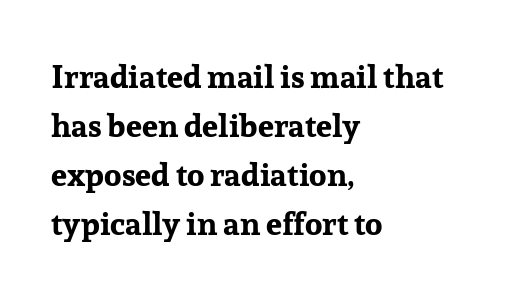
Q: Is the text bold? A: Yes.
Q: Is the text italic (slanted)? A: No, it is upright.
Q: Is the typeface a serif or a sans-serif typeface? A: Serif.
Q: Is the text underlined? A: No.
Q: How is the paragraph aligned? A: Left-aligned.
Q: Is the spacing between letters normal or unusually wide? A: Normal.
Q: Is the spacing between lines tight, normal or loose? A: Normal.
Q: Width (condensed, normal, or wide)? A: Normal.
Q: Stroke contrast? A: Low.
Q: x-height? A: Medium.
Q: Monospaced? A: No.
